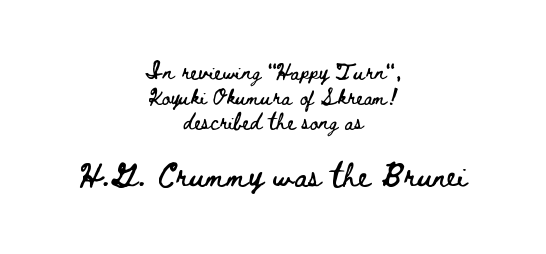
{"underline": "no", "align": "center", "line_spacing": "normal", "line_spacing_ratio": 1.55, "letter_spacing": "normal", "letter_spacing_em": 0.0, "larger_block": "second", "size_ratio": 1.5, "glyph_px": 24}
